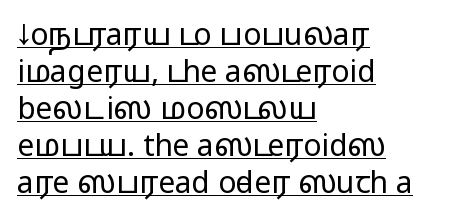
Q: Is the text italic (slanted)? A: No, it is upright.
Q: Is the typeface a serif or a sans-serif typeface? A: Sans-serif.
Q: Is the text underlined? A: Yes.
Q: How is the paragraph aligned? A: Left-aligned.
Q: Is the spacing between letters normal or unusually wide? A: Normal.
Q: Width (condensed, normal, or wide)? A: Wide.
Q: Stroke contrast? A: Medium.
Q: Monospaced? A: No.
